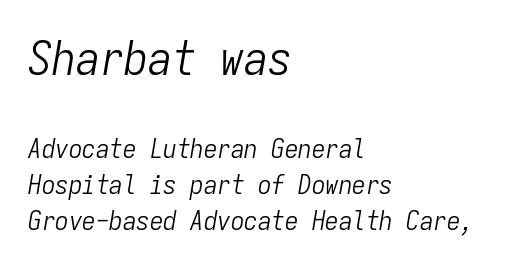
Q: Is the text bold? A: No.
Q: Is the text italic (slanted)? A: Yes, it leans right by about 9 degrees.
Q: Is the text underlined? A: No.
Q: How is the paragraph aligned? A: Left-aligned.
Q: Is the spacing between letters normal or unusually wide? A: Normal.
Q: Is the spacing between lines tight, normal or loose? A: Normal.
Q: Which block of text is set in a larger size, the first (top) or the second (bottom)? A: The first (top) one.
Q: Width (condensed, normal, or wide)? A: Condensed.
Q: Stroke contrast? A: Low.
Q: x-height? A: Medium.
Q: Monospaced? A: Yes.
